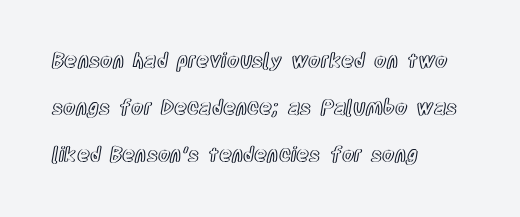
Q: Is the text italic (slanted)? A: Yes.
Q: Is the text underlined? A: No.
Q: How is the paragraph aligned? A: Left-aligned.
Q: Is the spacing between letters normal or unusually wide? A: Normal.
Q: Is the spacing between lines tight, normal or loose? A: Loose.
